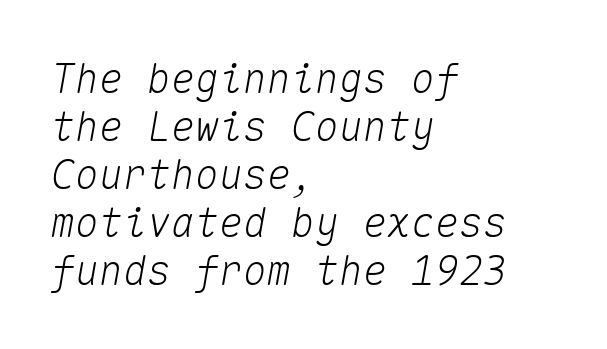
This sample is left-justified, so line endings fall wherever the words run out. This sample has the even, mechanical cadence of fixed-width lettering. Style check: oblique. The letters sit at their default tracking, neither squeezed nor spread. Letters rest on an invisible, unmarked baseline.
